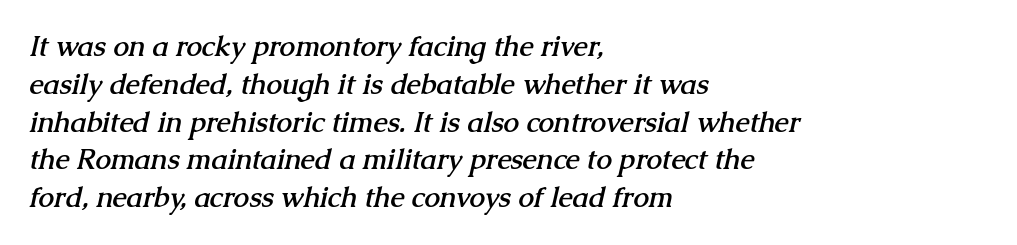
Q: Is the text bold? A: Yes.
Q: Is the typeface a serif or a sans-serif typeface? A: Serif.
Q: Is the text underlined? A: No.
Q: How is the paragraph aligned? A: Left-aligned.
Q: Is the spacing between letters normal or unusually wide? A: Normal.
Q: Is the spacing between lines tight, normal or loose? A: Normal.
Q: Width (condensed, normal, or wide)? A: Normal.
Q: Stroke contrast? A: Medium.
Q: x-height? A: Medium.
Q: Monospaced? A: No.
